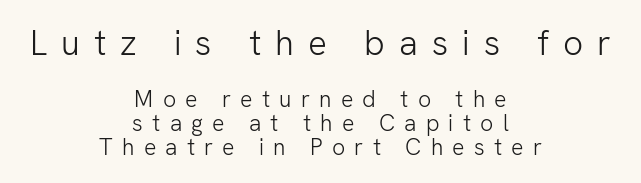
{"serif": "no", "italic": "no", "bold": "no", "weight": "light", "width": "normal", "stroke_contrast": "low", "x_height": "medium", "monospaced": "no", "underline": "no", "align": "center", "line_spacing": "tight", "line_spacing_ratio": 1.04, "letter_spacing": "wide", "letter_spacing_em": 0.4, "larger_block": "first", "size_ratio": 1.52, "glyph_px": 35}
